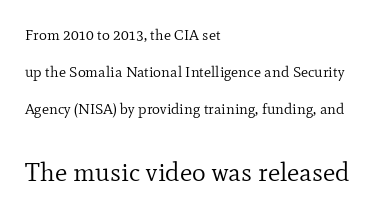
Q: Is the text bold? A: No.
Q: Is the text italic (slanted)? A: No, it is upright.
Q: Is the text underlined? A: No.
Q: How is the paragraph aligned? A: Left-aligned.
Q: Is the spacing between letters normal or unusually wide? A: Normal.
Q: Is the spacing between lines tight, normal or loose? A: Loose.
Q: Which block of text is set in a larger size, the first (top) or the second (bottom)? A: The second (bottom) one.
